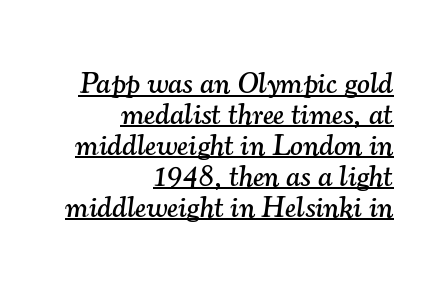
The image shows 30 px serif type, italic (leaning right); set right-aligned, tight line spacing (1.03x), normal letter spacing, underlined; medium stroke contrast and a small x-height.
